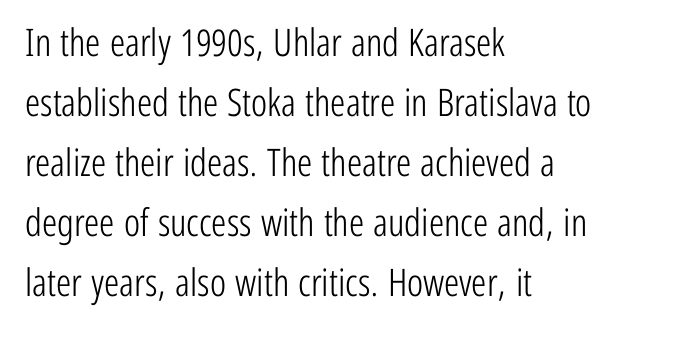
{"serif": "no", "italic": "no", "bold": "no", "weight": "light", "width": "condensed", "stroke_contrast": "low", "x_height": "medium", "monospaced": "no", "underline": "no", "align": "left", "line_spacing": "normal", "line_spacing_ratio": 1.58, "letter_spacing": "normal", "letter_spacing_em": 0.0, "glyph_px": 38}
